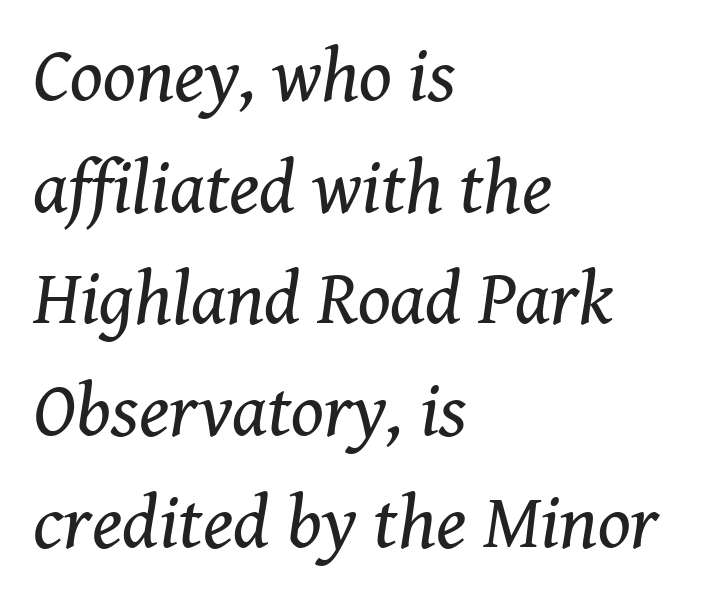
{"serif": "yes", "italic": "yes", "lean": "right", "slant_degrees": 8, "bold": "no", "weight": "regular", "width": "normal", "stroke_contrast": "medium", "x_height": "medium", "monospaced": "no", "underline": "no", "align": "left", "line_spacing": "normal", "line_spacing_ratio": 1.47, "letter_spacing": "normal", "letter_spacing_em": 0.0, "glyph_px": 76}
